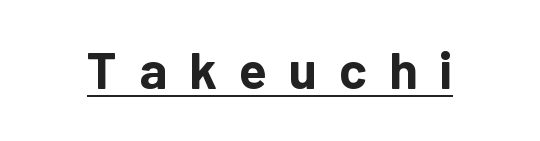
The image shows 52 px bold sans-serif type, upright; set unusually wide letter spacing (+0.42 em), underlined; low stroke contrast and a medium x-height.
